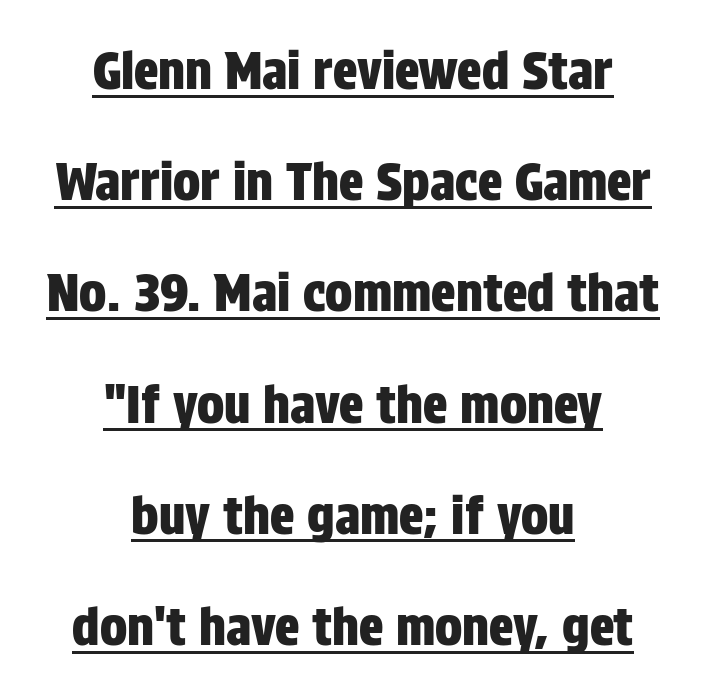
The image shows 51 px condensed sans-serif type, upright; set centered, loose line spacing (2.18x), normal letter spacing, underlined; low stroke contrast and a large x-height.
